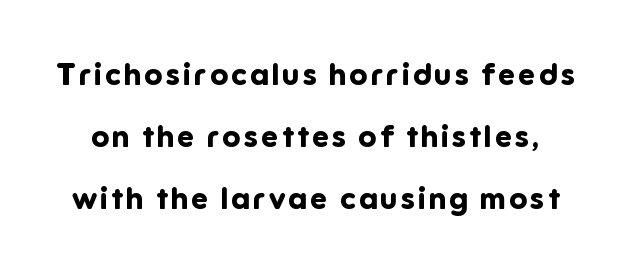
{"serif": "no", "italic": "no", "bold": "yes", "weight": "bold", "width": "normal", "stroke_contrast": "low", "x_height": "medium", "monospaced": "no", "underline": "no", "line_spacing": "loose", "line_spacing_ratio": 2.06, "glyph_px": 30}
